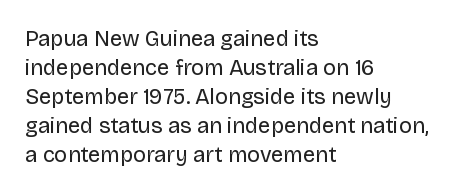
Q: Is the text bold? A: No.
Q: Is the text italic (slanted)? A: No, it is upright.
Q: Is the text underlined? A: No.
Q: How is the paragraph aligned? A: Left-aligned.
Q: Is the spacing between letters normal or unusually wide? A: Normal.
Q: Is the spacing between lines tight, normal or loose? A: Normal.
